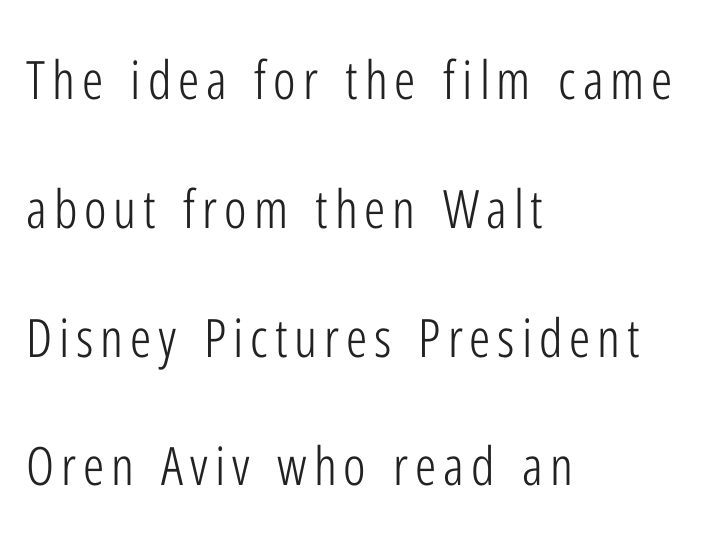
{"serif": "no", "italic": "no", "bold": "no", "weight": "light", "width": "condensed", "stroke_contrast": "low", "x_height": "medium", "monospaced": "no", "underline": "no", "align": "left", "line_spacing": "loose", "line_spacing_ratio": 2.43, "glyph_px": 53}
